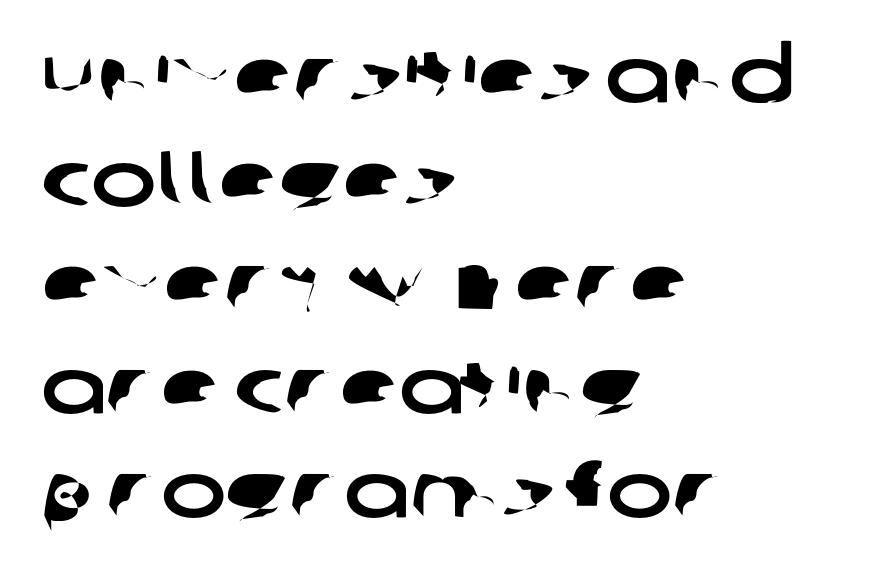
Q: Is the typeface a serif or a sans-serif typeface? A: Sans-serif.
Q: Is the text underlined? A: No.
Q: How is the paragraph aligned? A: Left-aligned.
Q: Is the spacing between letters normal or unusually wide? A: Normal.
Q: Is the spacing between lines tight, normal or loose? A: Normal.
Q: Width (condensed, normal, or wide)? A: Wide.
Q: Stroke contrast? A: Low.
Q: x-height? A: Large.
Q: Monospaced? A: No.
